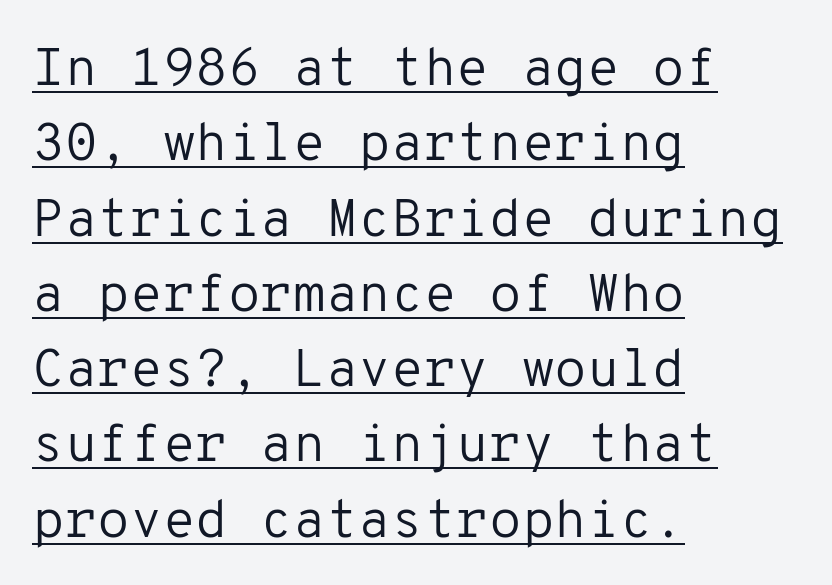
Q: Is the text bold? A: No.
Q: Is the text italic (slanted)? A: No, it is upright.
Q: Is the typeface a serif or a sans-serif typeface? A: Sans-serif.
Q: Is the text underlined? A: Yes.
Q: How is the paragraph aligned? A: Left-aligned.
Q: Is the spacing between letters normal or unusually wide? A: Normal.
Q: Is the spacing between lines tight, normal or loose? A: Normal.
Q: Width (condensed, normal, or wide)? A: Normal.
Q: Stroke contrast? A: Low.
Q: x-height? A: Medium.
Q: Monospaced? A: Yes.
